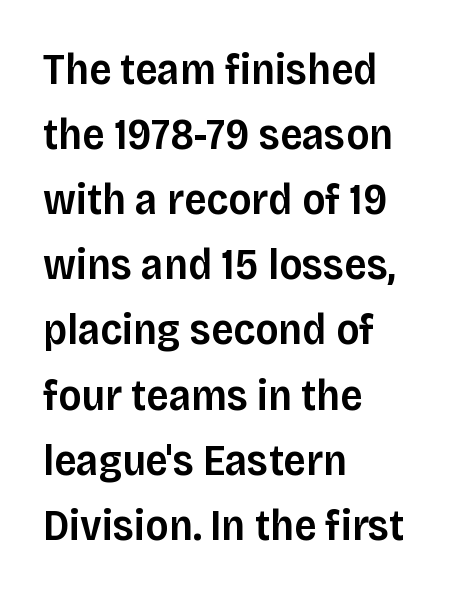
{"serif": "no", "italic": "no", "bold": "semi", "weight": "semibold", "width": "normal", "stroke_contrast": "low", "x_height": "large", "monospaced": "no", "underline": "no", "align": "left", "line_spacing": "normal", "line_spacing_ratio": 1.48, "letter_spacing": "normal", "letter_spacing_em": 0.0, "glyph_px": 44}
